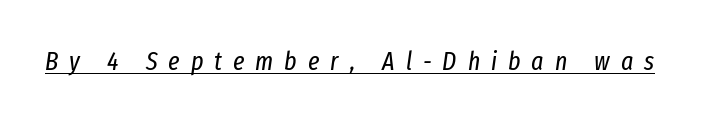
Q: Is the text bold? A: No.
Q: Is the text italic (slanted)? A: Yes, it leans right by about 8 degrees.
Q: Is the text underlined? A: Yes.
Q: Is the spacing between letters normal or unusually wide? A: Unusually wide.
